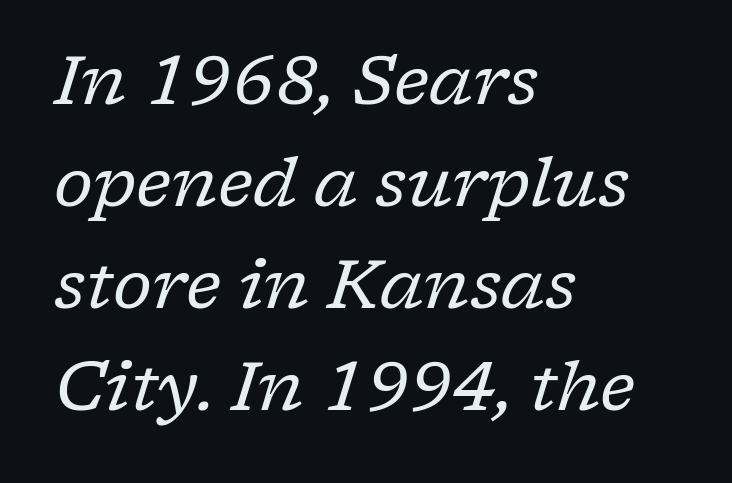
The ragged edge is on the right, which tells us the setting is flush left. Type style note: has serifs. Think of a printed novel: that variable character pitch is what you see here. Observe the ordinary spacing: letters are neighbours, not strangers. Emphasis-style slanted type is in use. Is there much room between lines? A standard amount, neither cramped nor airy.
